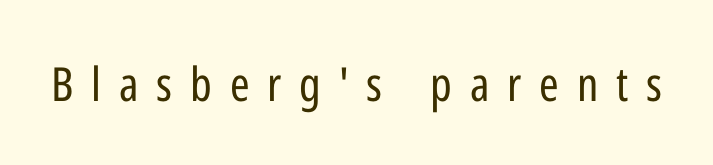
{"serif": "no", "italic": "no", "bold": "no", "weight": "regular", "width": "condensed", "stroke_contrast": "low", "x_height": "medium", "monospaced": "no", "underline": "no", "letter_spacing": "wide", "letter_spacing_em": 0.38, "glyph_px": 47}
